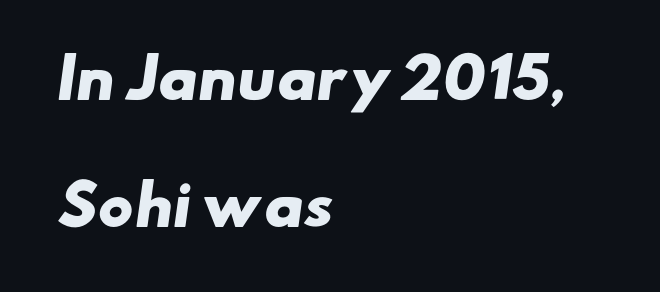
Q: Is the text bold? A: Yes.
Q: Is the typeface a serif or a sans-serif typeface? A: Sans-serif.
Q: Is the text underlined? A: No.
Q: How is the paragraph aligned? A: Left-aligned.
Q: Is the spacing between letters normal or unusually wide? A: Normal.
Q: Is the spacing between lines tight, normal or loose? A: Loose.
Q: Width (condensed, normal, or wide)? A: Wide.
Q: Stroke contrast? A: Low.
Q: x-height? A: Small.
Q: Monospaced? A: No.
